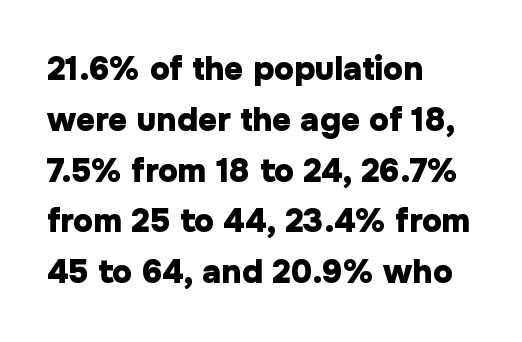
The image shows 33 px heavy sans-serif type, upright; set left-aligned, normal line spacing (1.54x), normal letter spacing, not underlined; low stroke contrast and a medium x-height.
